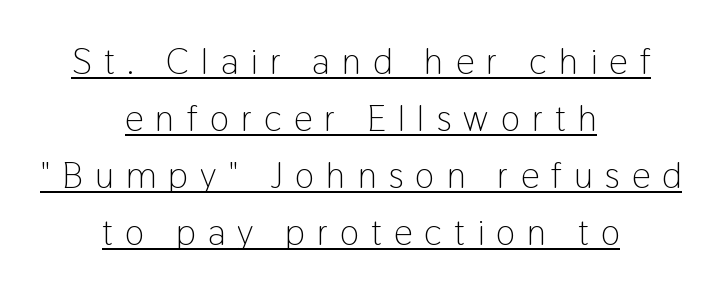
This reads as an unemphasized weight, regular at the heaviest. Underlining? Definitely there. You can tell it's not italic because the verticals are truly vertical. Varying glyph widths throughout — classic text-font behaviour. Is this a sans? Yes — the strokes have no serifs. In terms of letterspacing, this is a distinctly airy, spread setting.
